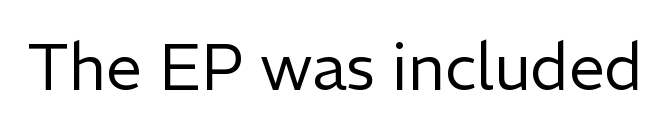
Q: Is the text bold? A: No.
Q: Is the text italic (slanted)? A: No, it is upright.
Q: Is the typeface a serif or a sans-serif typeface? A: Sans-serif.
Q: Is the text underlined? A: No.
Q: Is the spacing between letters normal or unusually wide? A: Normal.
Q: Width (condensed, normal, or wide)? A: Normal.
Q: Stroke contrast? A: Low.
Q: x-height? A: Medium.
Q: Monospaced? A: No.
